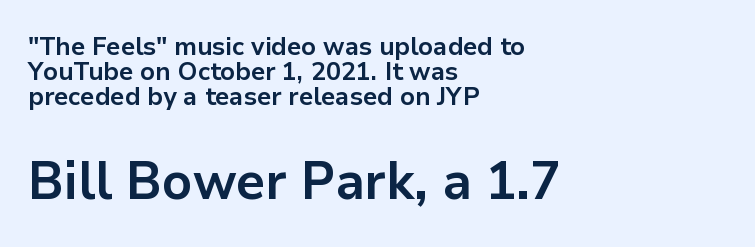
Q: Is the text bold? A: Yes.
Q: Is the text italic (slanted)? A: No, it is upright.
Q: Is the typeface a serif or a sans-serif typeface? A: Sans-serif.
Q: Is the text underlined? A: No.
Q: How is the paragraph aligned? A: Left-aligned.
Q: Is the spacing between letters normal or unusually wide? A: Normal.
Q: Is the spacing between lines tight, normal or loose? A: Tight.
Q: Which block of text is set in a larger size, the first (top) or the second (bottom)? A: The second (bottom) one.
Q: Width (condensed, normal, or wide)? A: Normal.
Q: Stroke contrast? A: Low.
Q: x-height? A: Medium.
Q: Monospaced? A: No.
